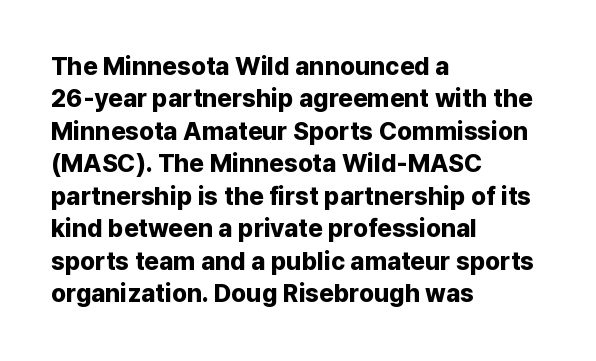
The image shows 25 px bold type, upright; set left-aligned, normal line spacing (1.3x), normal letter spacing, not underlined.
